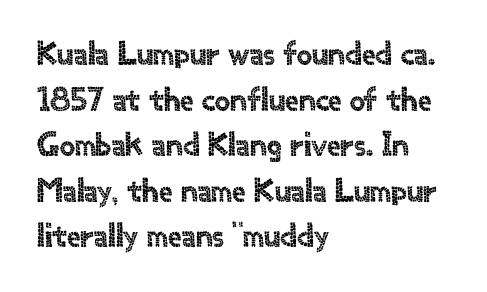
Q: Is the text italic (slanted)? A: No, it is upright.
Q: Is the typeface a serif or a sans-serif typeface? A: Sans-serif.
Q: Is the text underlined? A: No.
Q: How is the paragraph aligned? A: Left-aligned.
Q: Is the spacing between letters normal or unusually wide? A: Normal.
Q: Is the spacing between lines tight, normal or loose? A: Normal.
Q: Width (condensed, normal, or wide)? A: Normal.
Q: x-height? A: Small.
Q: Monospaced? A: No.
